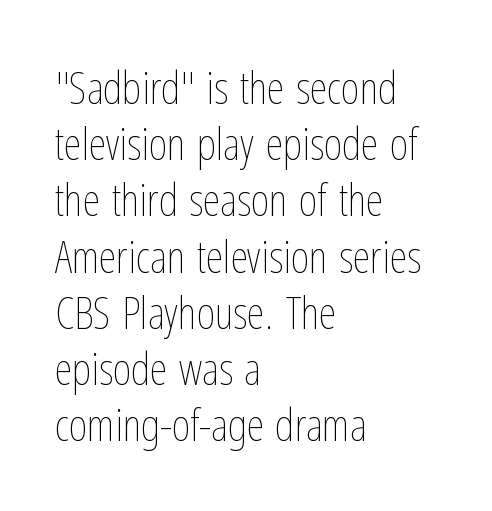
{"italic": "no", "bold": "no", "weight": "thin", "width": "condensed", "stroke_contrast": "low", "x_height": "medium", "monospaced": "no", "underline": "no", "align": "left", "line_spacing": "normal", "line_spacing_ratio": 1.25, "letter_spacing": "normal", "letter_spacing_em": 0.0, "glyph_px": 45}
